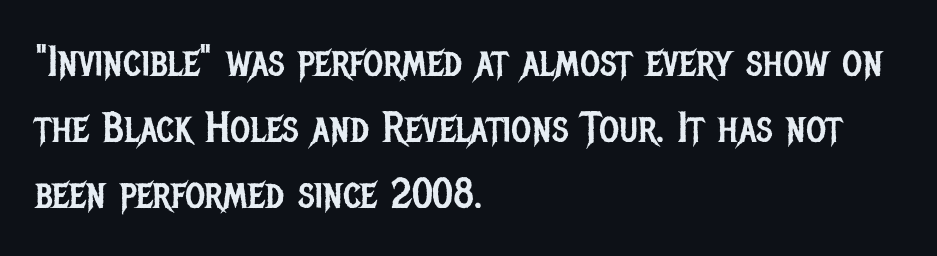
The image shows 43 px regular-weight, condensed sans-serif type, upright; set left-aligned, normal line spacing (1.53x), normal letter spacing, not underlined; low stroke contrast and a large x-height.
